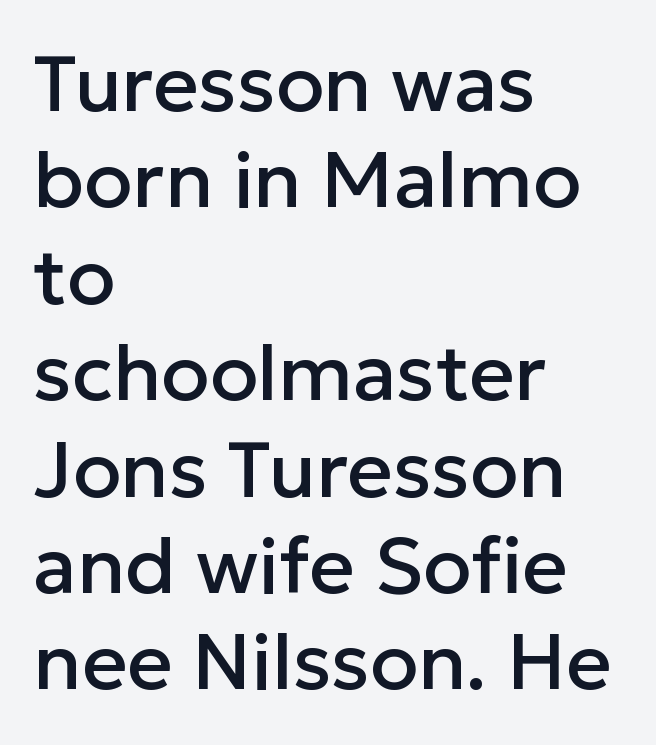
Every stem runs plumb, perpendicular to the baseline. Left-aligned paragraph, ragged on the right. The face used here is proportionally spaced, like ordinary book or web type. Does extra space separate the letters? No, they use regular spacing. The letters carry no serifs — their stems end cleanly without finishing strokes.
